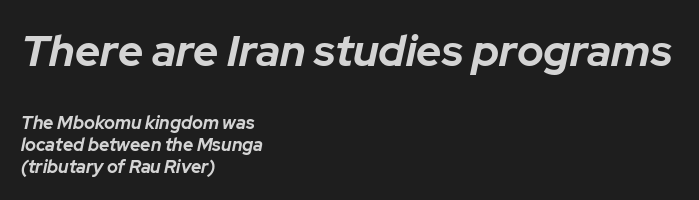
The image shows 44 px bold type, italic (leaning right); set left-aligned, line spacing 1.22x, normal letter spacing, not underlined; the first (top) block is 2.44x larger; low stroke contrast and a medium x-height.
